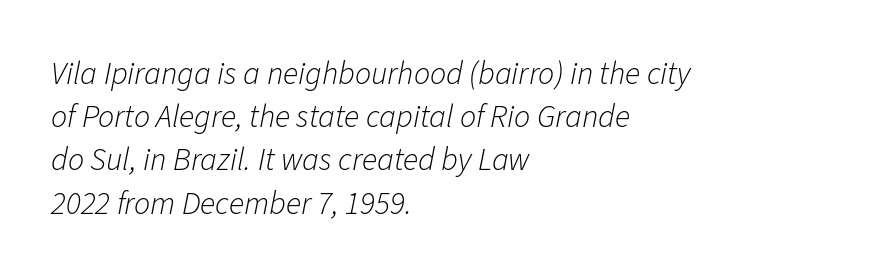
Q: Is the text bold? A: No.
Q: Is the text italic (slanted)? A: Yes, it leans right by about 11 degrees.
Q: Is the text underlined? A: No.
Q: How is the paragraph aligned? A: Left-aligned.
Q: Is the spacing between letters normal or unusually wide? A: Normal.
Q: Is the spacing between lines tight, normal or loose? A: Normal.
Q: Width (condensed, normal, or wide)? A: Normal.
Q: Stroke contrast? A: Low.
Q: x-height? A: Medium.
Q: Monospaced? A: No.
